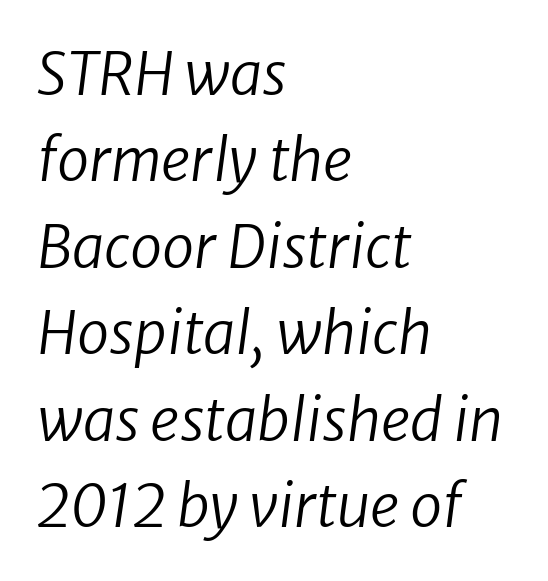
The image shows 58 px regular-weight type, italic (leaning right); set left-aligned, normal line spacing (1.49x), normal letter spacing, not underlined; low stroke contrast and a medium x-height.
